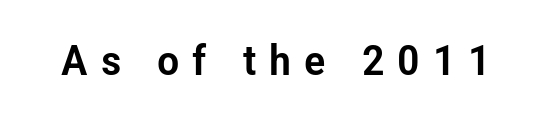
Each word looks stretched out because of the extra space between its letters. Rule under the text: the space is simply empty. A typesetter would mark this as roman, not italic. The characters display no serif detailing; their extremities are plain.
